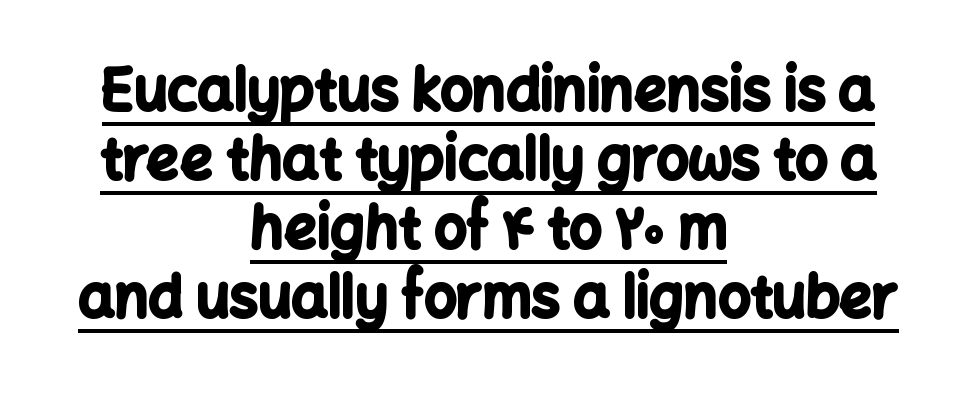
{"serif": "no", "italic": "no", "bold": "yes", "weight": "bold", "width": "normal", "stroke_contrast": "low", "x_height": "medium", "monospaced": "no", "underline": "yes", "align": "center", "line_spacing_ratio": 1.21, "letter_spacing": "normal", "letter_spacing_em": 0.0, "glyph_px": 57}
